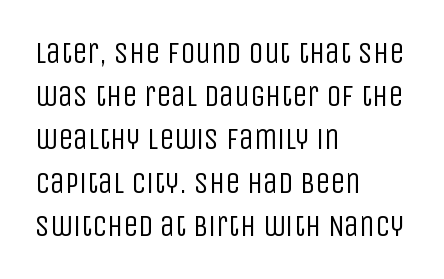
{"serif": "no", "italic": "no", "bold": "no", "weight": "regular", "width": "condensed", "stroke_contrast": "low", "x_height": "large", "monospaced": "no", "underline": "no", "align": "left", "line_spacing": "normal", "line_spacing_ratio": 1.44, "letter_spacing": "normal", "letter_spacing_em": 0.0, "glyph_px": 30}
